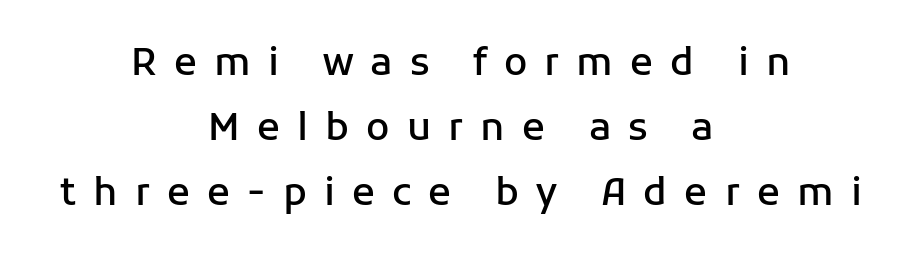
Q: Is the text bold? A: Semi-bold.
Q: Is the text italic (slanted)? A: No, it is upright.
Q: Is the typeface a serif or a sans-serif typeface? A: Sans-serif.
Q: Is the text underlined? A: No.
Q: How is the paragraph aligned? A: Centered.
Q: Is the spacing between letters normal or unusually wide? A: Unusually wide.
Q: Width (condensed, normal, or wide)? A: Normal.
Q: Stroke contrast? A: Low.
Q: x-height? A: Medium.
Q: Monospaced? A: No.
